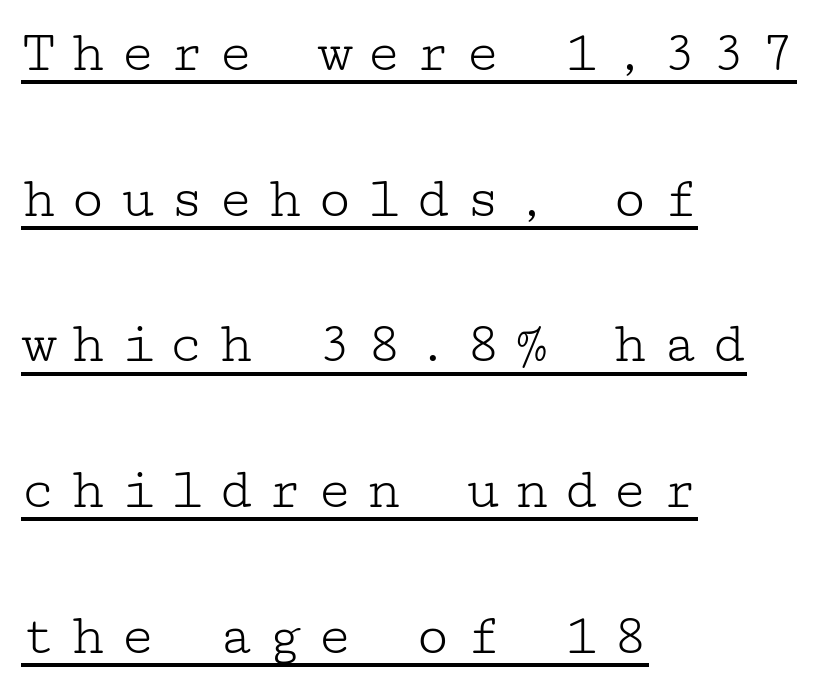
{"serif": "yes", "italic": "no", "bold": "no", "weight": "light", "width": "wide", "stroke_contrast": "low", "x_height": "medium", "underline": "yes", "align": "left", "line_spacing": "loose", "line_spacing_ratio": 2.47, "letter_spacing": "wide", "letter_spacing_em": 0.23, "glyph_px": 59}
